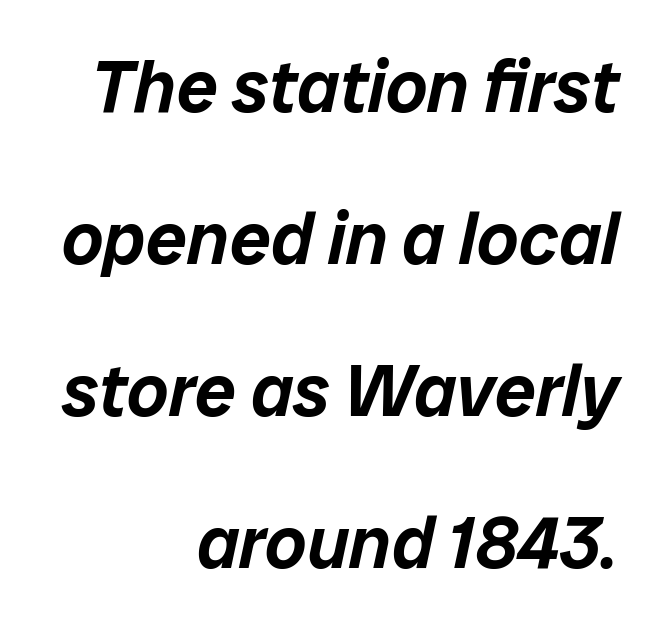
{"italic": "yes", "lean": "right", "slant_degrees": 12, "width": "normal", "stroke_contrast": "low", "x_height": "medium", "monospaced": "no", "underline": "no", "align": "right", "line_spacing": "loose", "line_spacing_ratio": 2.08, "letter_spacing": "normal", "letter_spacing_em": 0.0, "glyph_px": 73}
